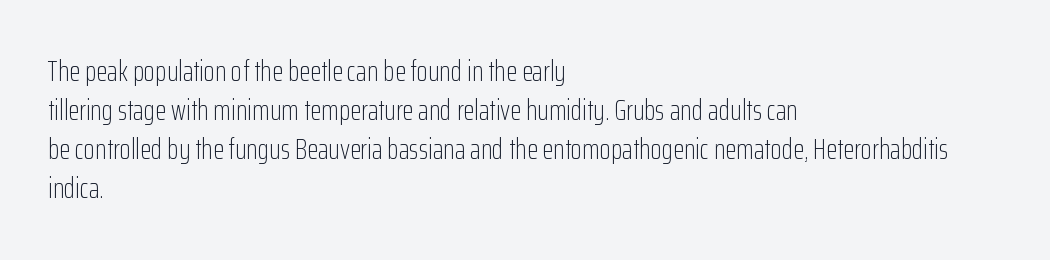
Q: Is the text bold? A: No.
Q: Is the text italic (slanted)? A: No, it is upright.
Q: Is the typeface a serif or a sans-serif typeface? A: Sans-serif.
Q: Is the text underlined? A: No.
Q: How is the paragraph aligned? A: Left-aligned.
Q: Is the spacing between letters normal or unusually wide? A: Normal.
Q: Is the spacing between lines tight, normal or loose? A: Normal.
Q: Width (condensed, normal, or wide)? A: Condensed.
Q: Stroke contrast? A: Low.
Q: x-height? A: Medium.
Q: Monospaced? A: No.
